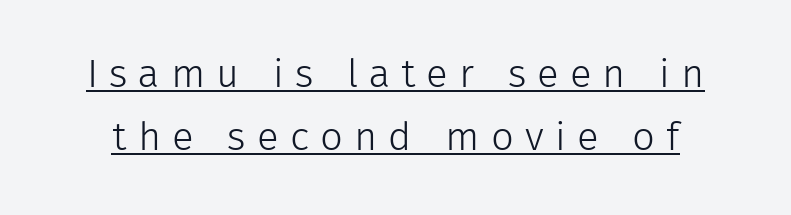
{"serif": "no", "italic": "no", "bold": "no", "weight": "light", "width": "normal", "stroke_contrast": "low", "x_height": "medium", "monospaced": "no", "underline": "yes", "line_spacing": "normal", "line_spacing_ratio": 1.58, "letter_spacing": "wide", "letter_spacing_em": 0.28, "glyph_px": 40}
